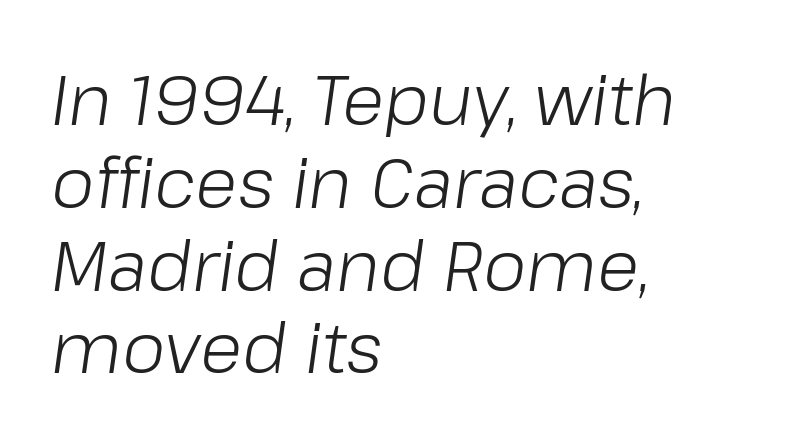
The image shows 69 px light type, italic (leaning right); set left-aligned, line spacing 1.2x, normal letter spacing, not underlined; low stroke contrast and a medium x-height.
